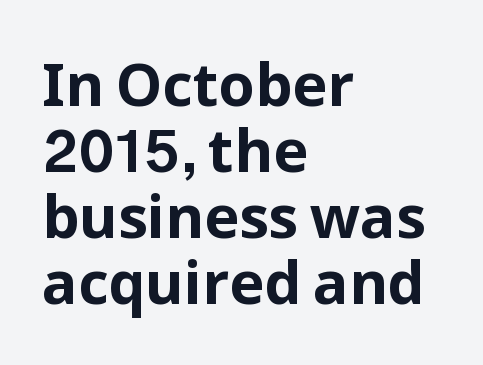
The space between consecutive lines is stingy. Spacing between characters is what you'd get straight out of the box. No feet cap the strokes, marking this as sans-serif type. The face used here is proportionally spaced, like ordinary book or web type.
